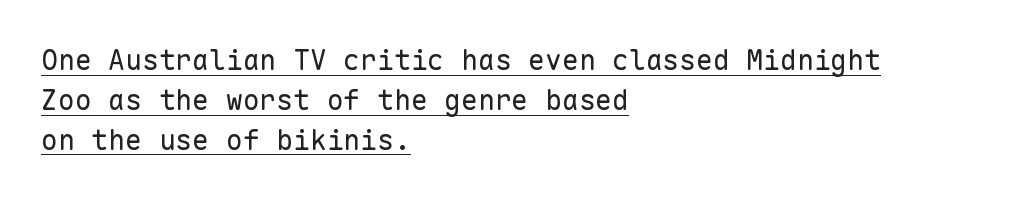
{"serif": "no", "italic": "no", "bold": "no", "weight": "regular", "width": "normal", "stroke_contrast": "low", "x_height": "medium", "monospaced": "yes", "underline": "yes", "align": "left", "line_spacing": "normal", "line_spacing_ratio": 1.42, "letter_spacing": "normal", "letter_spacing_em": 0.0, "glyph_px": 28}
